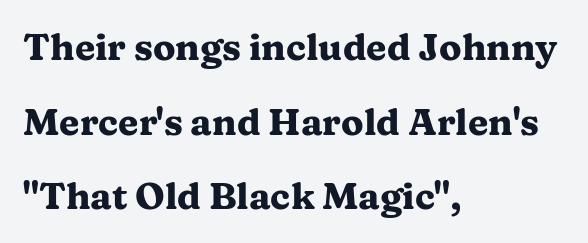
Q: Is the text bold? A: Yes.
Q: Is the text italic (slanted)? A: No, it is upright.
Q: Is the typeface a serif or a sans-serif typeface? A: Serif.
Q: Is the text underlined? A: No.
Q: How is the paragraph aligned? A: Left-aligned.
Q: Is the spacing between letters normal or unusually wide? A: Normal.
Q: Is the spacing between lines tight, normal or loose? A: Loose.
Q: Width (condensed, normal, or wide)? A: Wide.
Q: Stroke contrast? A: Medium.
Q: x-height? A: Medium.
Q: Monospaced? A: No.
